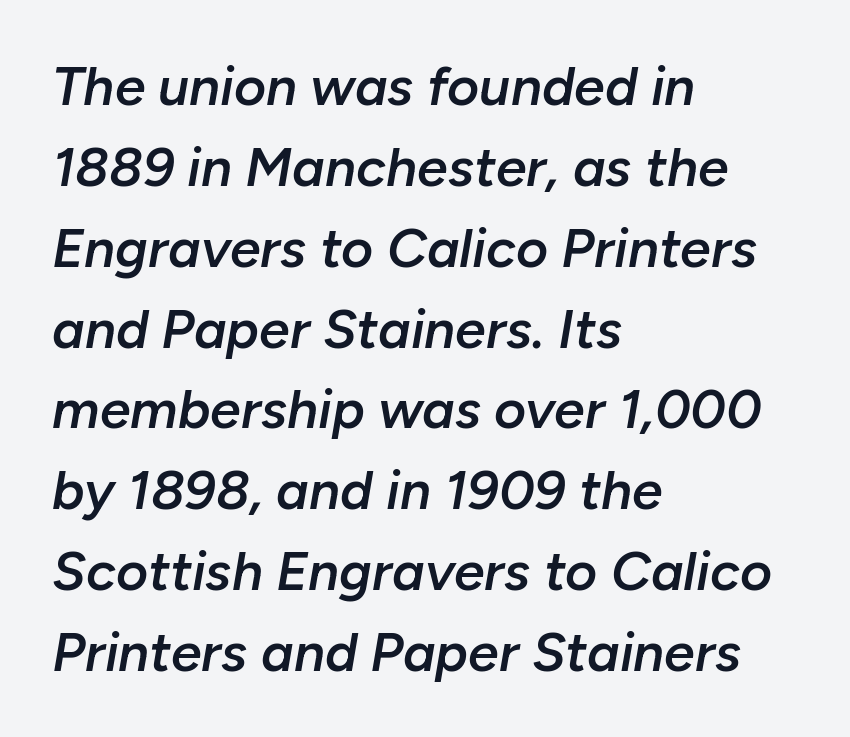
Q: Is the text bold? A: Semi-bold.
Q: Is the text italic (slanted)? A: Yes, it leans right by about 10 degrees.
Q: Is the text underlined? A: No.
Q: How is the paragraph aligned? A: Left-aligned.
Q: Is the spacing between letters normal or unusually wide? A: Normal.
Q: Is the spacing between lines tight, normal or loose? A: Normal.
Q: Width (condensed, normal, or wide)? A: Normal.
Q: Stroke contrast? A: Low.
Q: x-height? A: Medium.
Q: Monospaced? A: No.
